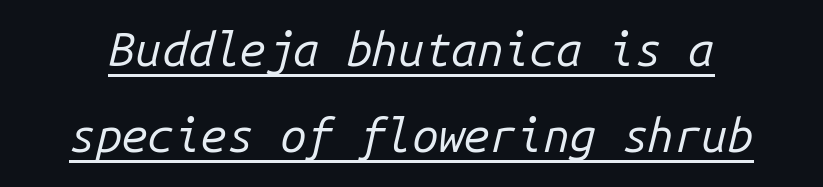
Q: Is the text bold? A: No.
Q: Is the text italic (slanted)? A: Yes, it leans right by about 14 degrees.
Q: Is the text underlined? A: Yes.
Q: Is the spacing between letters normal or unusually wide? A: Normal.
Q: Width (condensed, normal, or wide)? A: Normal.
Q: Stroke contrast? A: Low.
Q: x-height? A: Medium.
Q: Monospaced? A: Yes.
